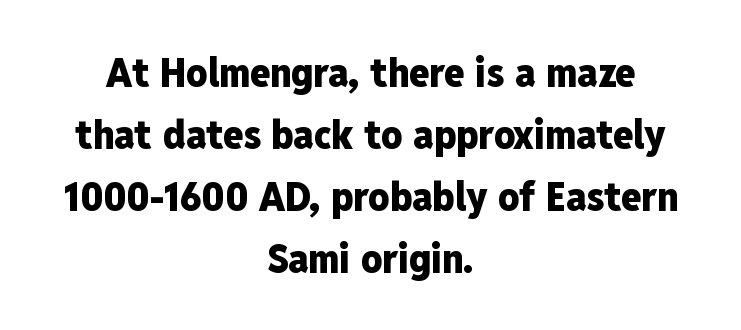
{"serif": "no", "italic": "no", "bold": "yes", "weight": "heavy", "width": "condensed", "stroke_contrast": "low", "x_height": "medium", "monospaced": "no", "underline": "no", "align": "center", "line_spacing": "normal", "line_spacing_ratio": 1.51, "letter_spacing": "normal", "letter_spacing_em": 0.0, "glyph_px": 41}
